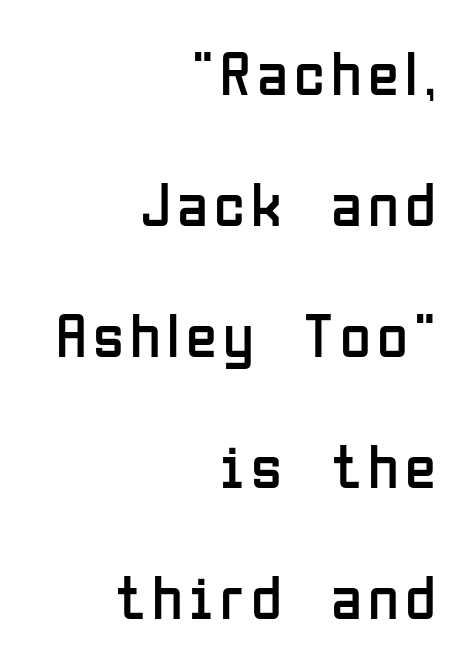
Caption: face not bold, strokes unweighted. A typesetter would call this proportional, since set widths differ per character. Baseline-to-baseline distance is far greater than the letter height. The letters stand upright; this is a roman face. Where is the straight margin? On the right.
